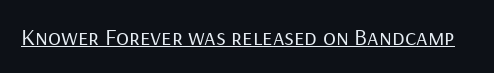
{"italic": "no", "bold": "no", "underline": "yes", "letter_spacing": "normal", "letter_spacing_em": 0.0, "glyph_px": 24}
